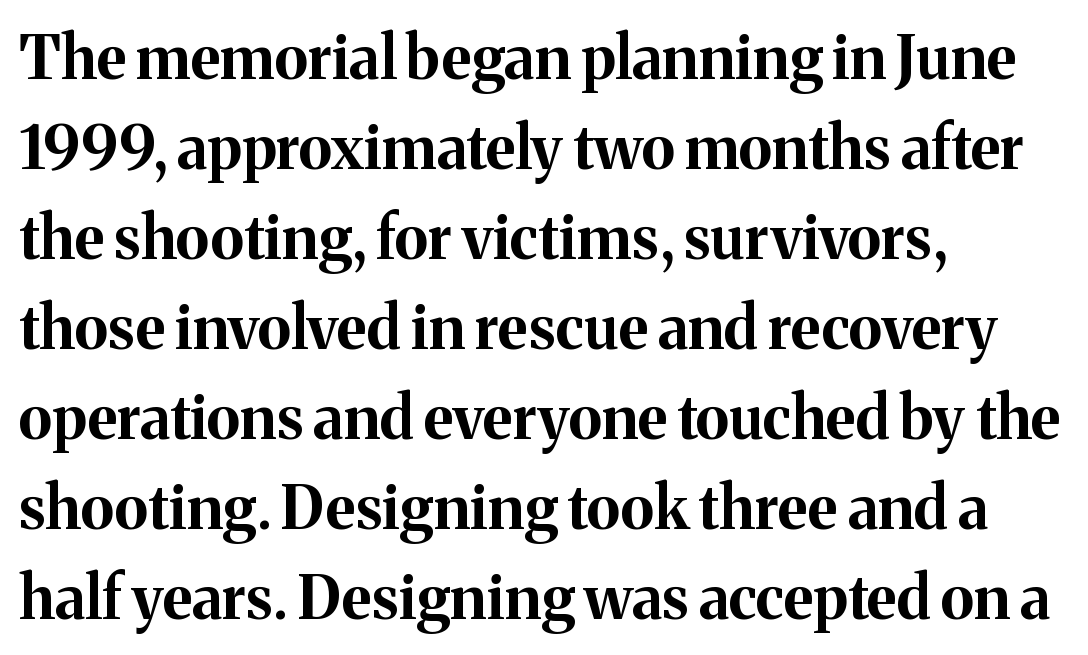
{"serif": "yes", "italic": "no", "bold": "yes", "weight": "bold", "width": "normal", "stroke_contrast": "medium", "x_height": "medium", "monospaced": "no", "underline": "no", "align": "left", "line_spacing": "normal", "line_spacing_ratio": 1.5, "letter_spacing": "normal", "letter_spacing_em": 0.0, "glyph_px": 60}
